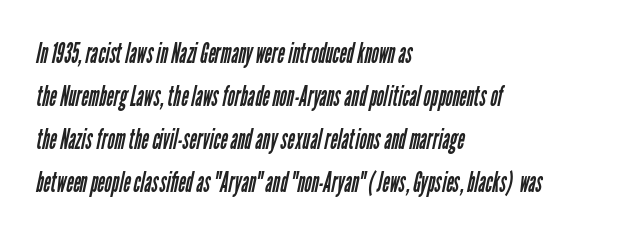
{"serif": "no", "bold": "no", "weight": "regular", "width": "condensed", "stroke_contrast": "low", "x_height": "medium", "monospaced": "no", "underline": "no", "align": "left", "line_spacing": "normal", "line_spacing_ratio": 1.53, "letter_spacing": "normal", "letter_spacing_em": 0.0, "glyph_px": 28}
